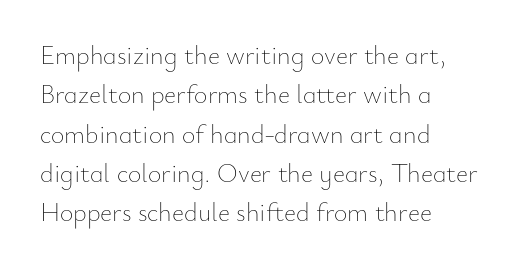
A typesetter would mark this as roman, not italic. Does the leading feel generous? No, just average. The typesetter chose a ragged-right arrangement here. The gaps between neighbouring characters are ordinary and unremarkable. Is this a heavy cut? Hardly; it is regular or lighter. The space directly below the letters is spotless.
